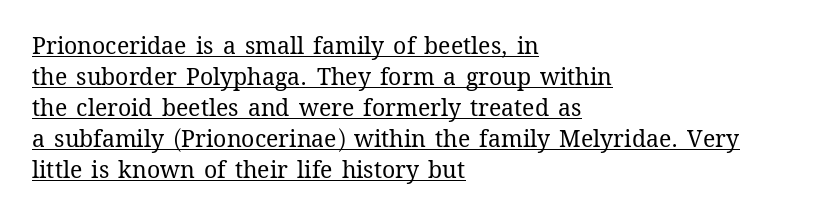
{"italic": "no", "bold": "no", "underline": "yes", "align": "left", "line_spacing": "normal", "line_spacing_ratio": 1.35, "letter_spacing": "normal", "letter_spacing_em": 0.0, "glyph_px": 23}
